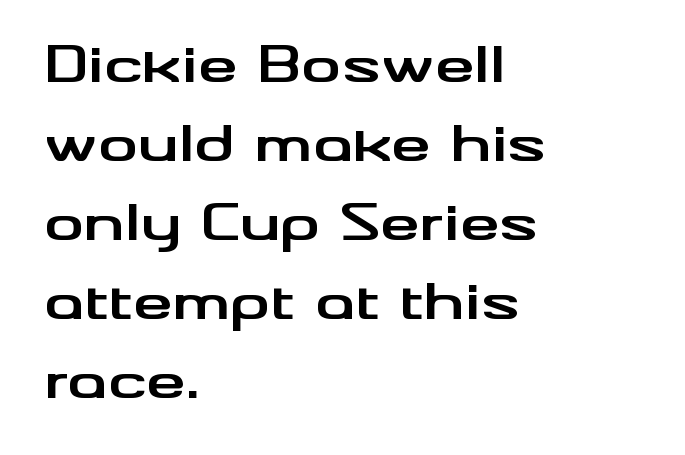
The image shows 50 px bold, wide sans-serif type, upright; set left-aligned, normal line spacing (1.58x), normal letter spacing, not underlined; medium stroke contrast and a small x-height.
